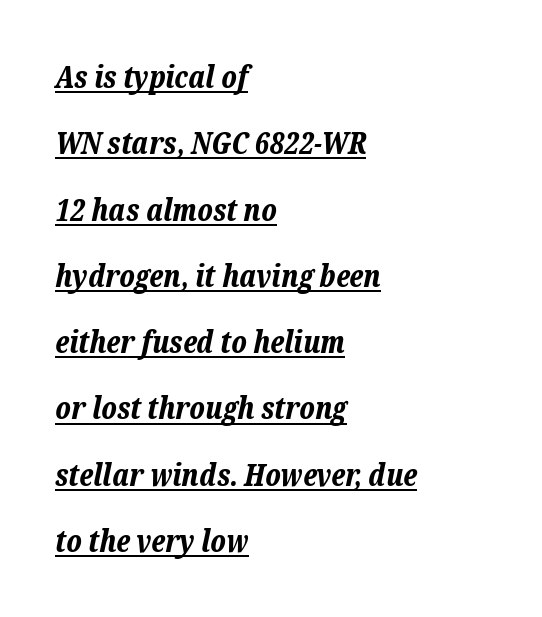
{"italic": "yes", "lean": "right", "slant_degrees": 12, "bold": "yes", "weight": "bold", "width": "normal", "stroke_contrast": "low", "x_height": "medium", "monospaced": "no", "underline": "yes", "align": "left", "line_spacing": "loose", "line_spacing_ratio": 2.21, "letter_spacing": "normal", "letter_spacing_em": 0.0, "glyph_px": 30}
